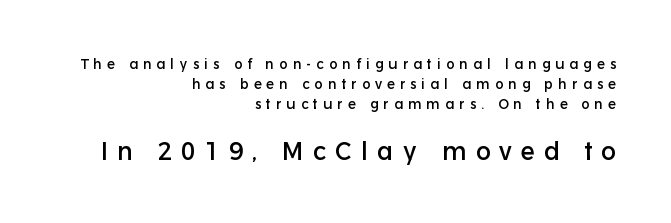
Q: Is the text italic (slanted)? A: No, it is upright.
Q: Is the text underlined? A: No.
Q: How is the paragraph aligned? A: Right-aligned.
Q: Is the spacing between letters normal or unusually wide? A: Unusually wide.
Q: Is the spacing between lines tight, normal or loose? A: Normal.
Q: Which block of text is set in a larger size, the first (top) or the second (bottom)? A: The second (bottom) one.
